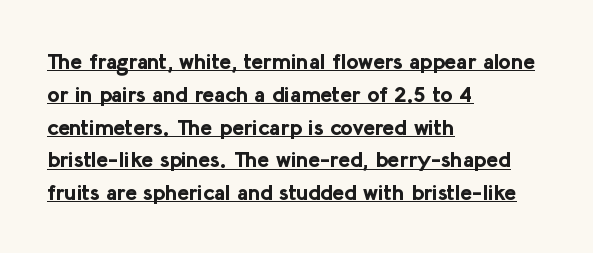
In terms of posture, this sample is upright. Check the space under the baseline: a stroke is drawn there. Reading down the block, your eye returns to a fixed left position each line. Plenty of ink on the page — the face is bold.
